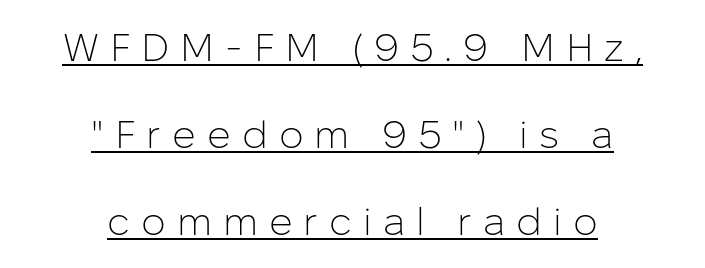
Ink coverage per letter is moderate at most. Both edges are ragged and mirror each other, which tells us the setting is centered. This is underlined copy, the kind a proofreader might mark for attention. Characters follow at a spacing far wider than the type designer built in.
